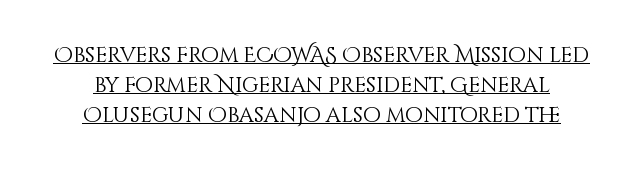
Q: Is the text bold? A: No.
Q: Is the text italic (slanted)? A: No, it is upright.
Q: Is the text underlined? A: Yes.
Q: Is the spacing between letters normal or unusually wide? A: Normal.
Q: Is the spacing between lines tight, normal or loose? A: Normal.
